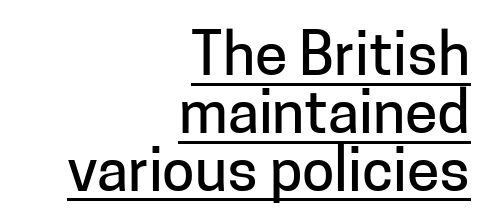
Q: Is the text italic (slanted)? A: No, it is upright.
Q: Is the typeface a serif or a sans-serif typeface? A: Sans-serif.
Q: Is the text underlined? A: Yes.
Q: How is the paragraph aligned? A: Right-aligned.
Q: Is the spacing between letters normal or unusually wide? A: Normal.
Q: Is the spacing between lines tight, normal or loose? A: Tight.
Q: Width (condensed, normal, or wide)? A: Normal.
Q: Stroke contrast? A: Low.
Q: x-height? A: Medium.
Q: Monospaced? A: No.
